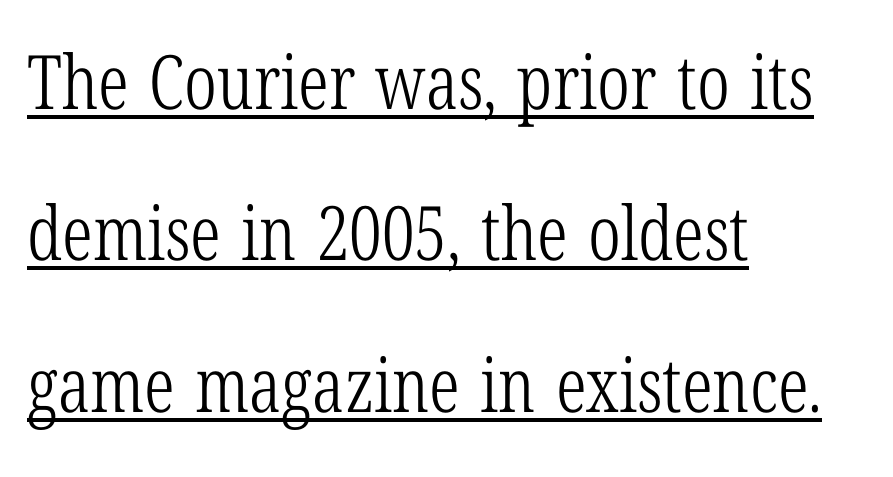
{"serif": "yes", "italic": "no", "bold": "no", "weight": "light", "width": "condensed", "stroke_contrast": "low", "x_height": "medium", "monospaced": "no", "underline": "yes", "align": "left", "line_spacing": "loose", "line_spacing_ratio": 2.02, "letter_spacing": "normal", "letter_spacing_em": 0.0, "glyph_px": 75}
